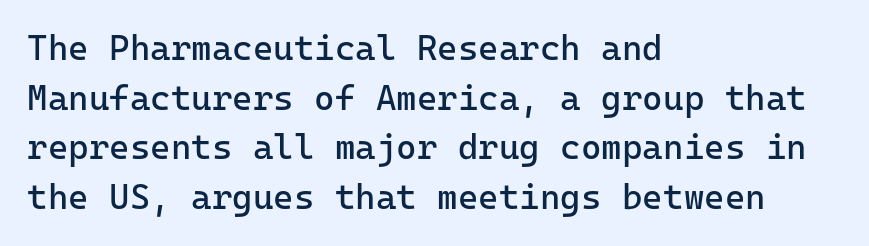
Q: Is the text bold? A: No.
Q: Is the text italic (slanted)? A: No, it is upright.
Q: Is the typeface a serif or a sans-serif typeface? A: Sans-serif.
Q: Is the text underlined? A: No.
Q: How is the paragraph aligned? A: Left-aligned.
Q: Is the spacing between letters normal or unusually wide? A: Normal.
Q: Is the spacing between lines tight, normal or loose? A: Normal.
Q: Width (condensed, normal, or wide)? A: Normal.
Q: Stroke contrast? A: Low.
Q: x-height? A: Medium.
